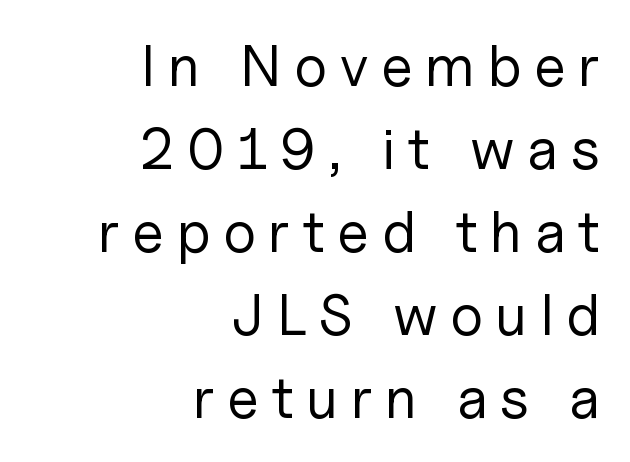
The area under the type is left untouched. Caption: expanded tracking, letters set apart. Reading down the block, your eye finds every line finishing at a fixed right position. Is there much room between lines? A standard amount, neither cramped nor airy. The letters stand straight up with perfectly vertical stems. The typeface chosen for these lines omits serifs.
